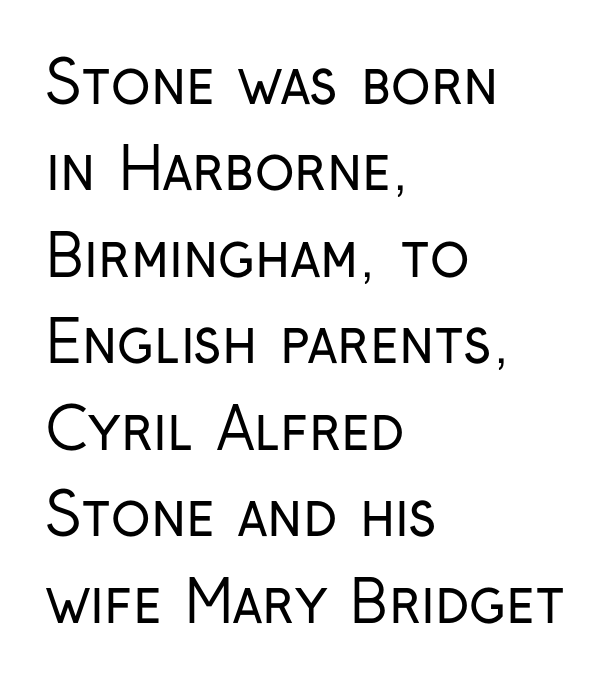
{"serif": "no", "italic": "no", "bold": "no", "weight": "regular", "width": "condensed", "stroke_contrast": "low", "x_height": "medium", "monospaced": "no", "underline": "no", "align": "left", "line_spacing": "normal", "line_spacing_ratio": 1.49, "letter_spacing": "normal", "letter_spacing_em": 0.0, "glyph_px": 58}
